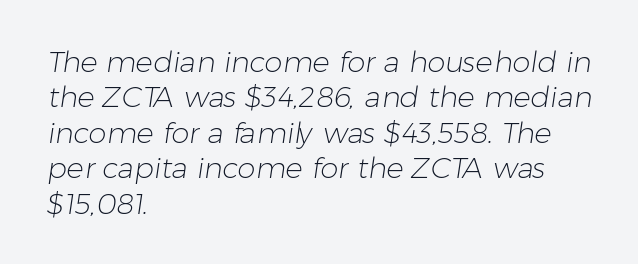
Visually the block forms a straight wall on the left and a jagged coastline on the right. A typesetter would call this proportional, since set widths differ per character. No feet cap the strokes, marking this as sans-serif type. Check under the words: just untouched page.
